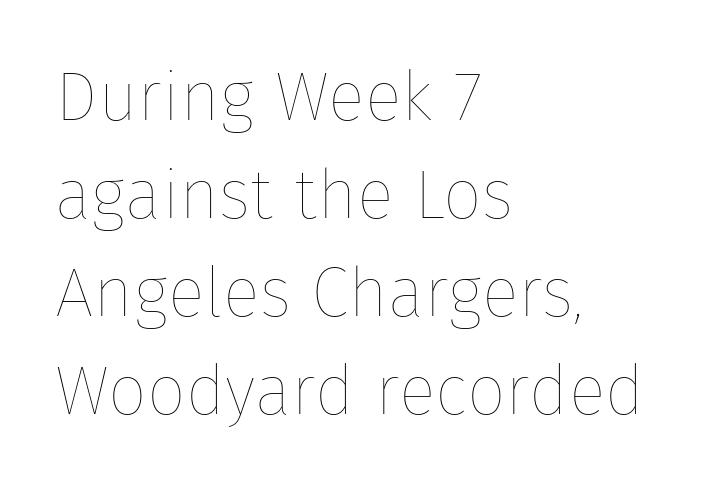
The image shows 69 px thin type, upright; set left-aligned, normal line spacing (1.42x), normal letter spacing, not underlined; low stroke contrast and a medium x-height.
